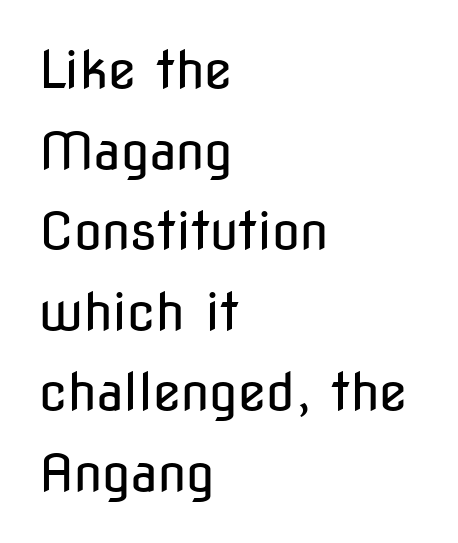
The image shows 51 px regular-weight, condensed sans-serif type, upright; set left-aligned, normal line spacing (1.58x), normal letter spacing, not underlined; low stroke contrast and a medium x-height.
